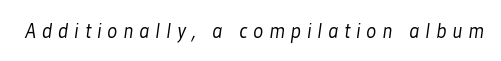
These lines have a slow, spaced-out rhythm from letter to letter. Heft: none added — not bold. Descender tails drop into unmarked territory.
